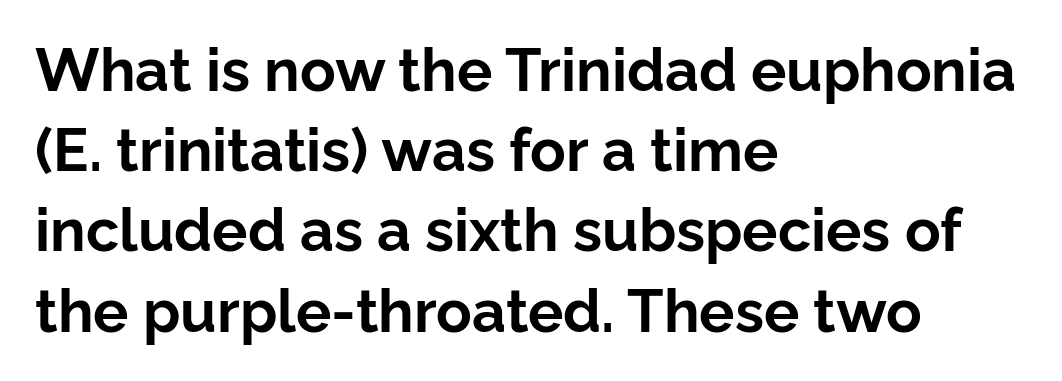
The glyphs have the mass of a bold cut. In CSS terms this would be text-align: left. Are there feet on the stems? There aren't — it's a sans. Spacing between characters is what you'd get straight out of the box. Any mark beneath the type? The region is blank.
